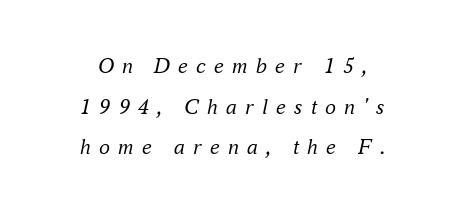
The image shows 22 px text type, italic (leaning right); set centered, line spacing 1.85x, unusually wide letter spacing (+0.37 em), not underlined.
